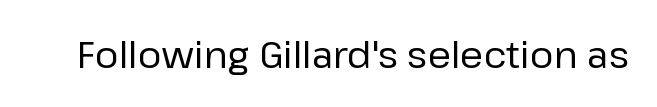
Q: Is the text bold? A: No.
Q: Is the text italic (slanted)? A: No, it is upright.
Q: Is the typeface a serif or a sans-serif typeface? A: Sans-serif.
Q: Is the text underlined? A: No.
Q: Is the spacing between letters normal or unusually wide? A: Normal.
Q: Width (condensed, normal, or wide)? A: Normal.
Q: Stroke contrast? A: Low.
Q: x-height? A: Medium.
Q: Monospaced? A: No.
